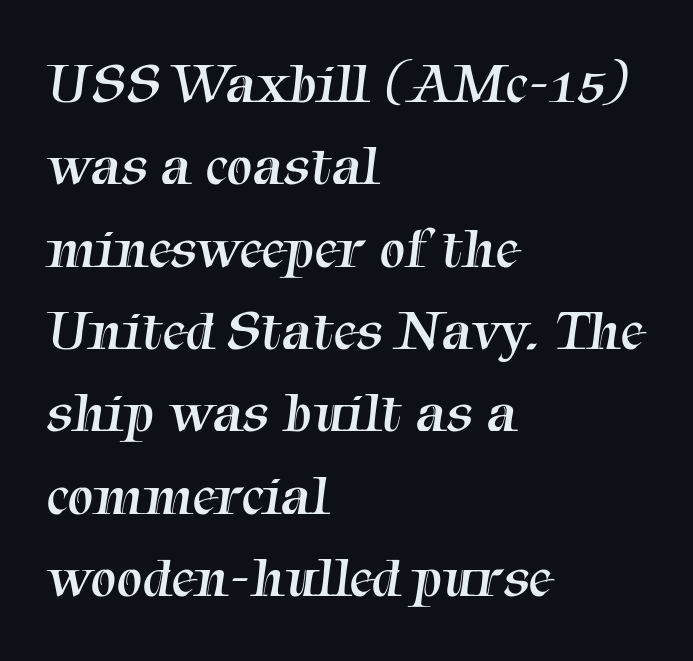
The image shows 58 px regular-weight serif type; set left-aligned, normal line spacing (1.42x), normal letter spacing, not underlined; medium stroke contrast and a medium x-height.
